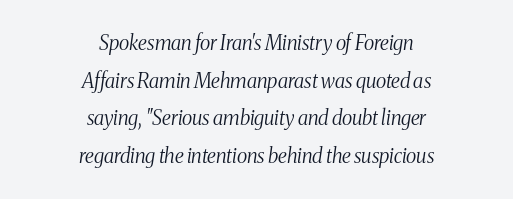
The image shows 20 px text type, italic (leaning right); set centered, line spacing 1.88x, normal letter spacing, not underlined.
